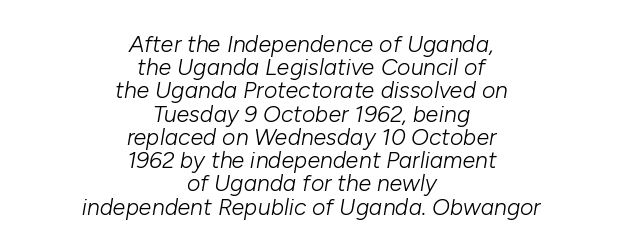
Each row of text sits above clean, open space. The lines are quadded center. In terms of letterspacing, this is plain default setting. Stem width sits at or under what a default text font uses.
